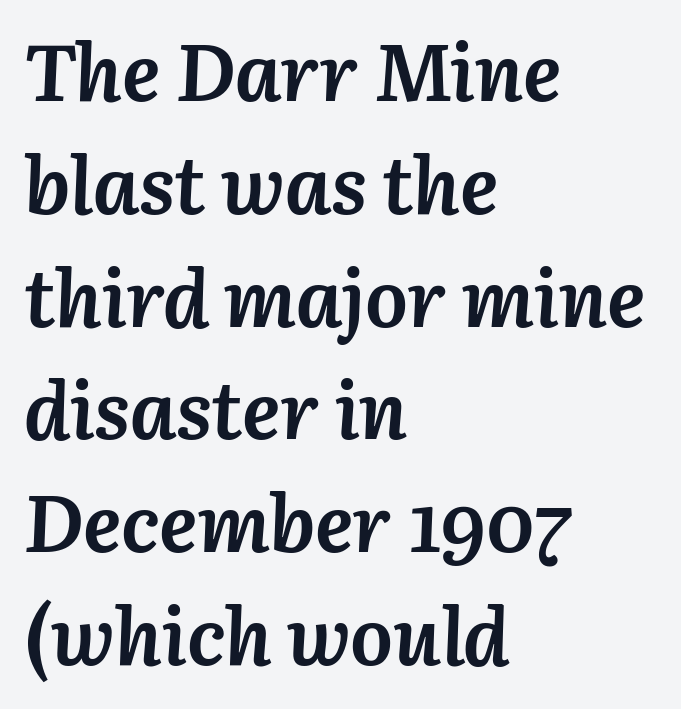
{"italic": "yes", "lean": "right", "slant_degrees": 3, "bold": "yes", "weight": "semibold", "width": "normal", "stroke_contrast": "medium", "x_height": "medium", "monospaced": "no", "underline": "no", "align": "left", "line_spacing": "normal", "line_spacing_ratio": 1.41, "letter_spacing": "normal", "letter_spacing_em": 0.0, "glyph_px": 80}
